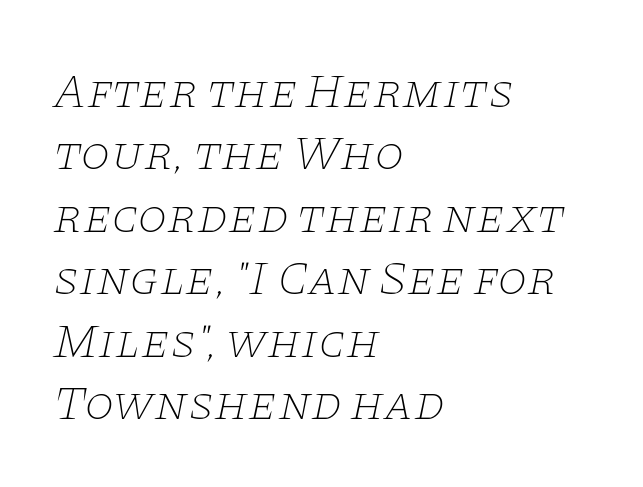
Q: Is the text bold? A: No.
Q: Is the text italic (slanted)? A: Yes, it leans right by about 11 degrees.
Q: Is the typeface a serif or a sans-serif typeface? A: Serif.
Q: Is the text underlined? A: No.
Q: How is the paragraph aligned? A: Left-aligned.
Q: Is the spacing between letters normal or unusually wide? A: Normal.
Q: Is the spacing between lines tight, normal or loose? A: Normal.
Q: Width (condensed, normal, or wide)? A: Wide.
Q: Stroke contrast? A: Low.
Q: x-height? A: Large.
Q: Monospaced? A: No.
